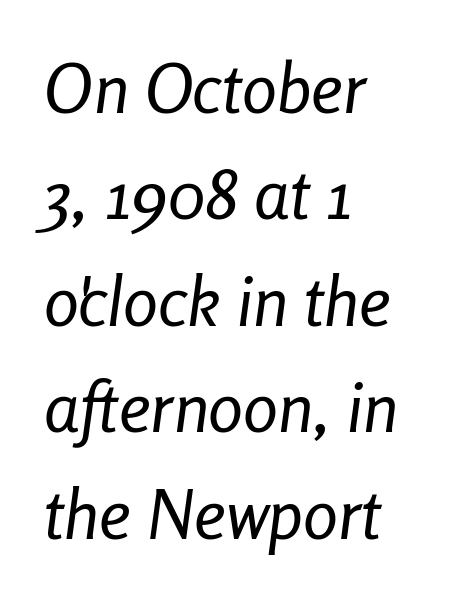
The image shows 70 px regular-weight, condensed type, italic (leaning right); set left-aligned, normal line spacing (1.52x), normal letter spacing, not underlined; low stroke contrast and a medium x-height.
